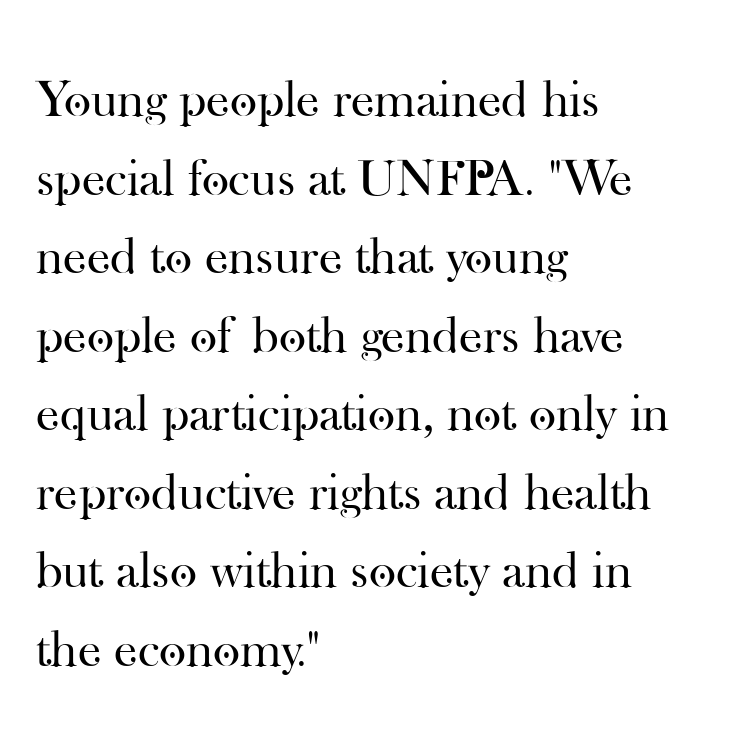
The image shows 52 px regular-weight serif type, upright; set left-aligned, normal line spacing (1.51x), normal letter spacing, not underlined; high stroke contrast and a small x-height.
